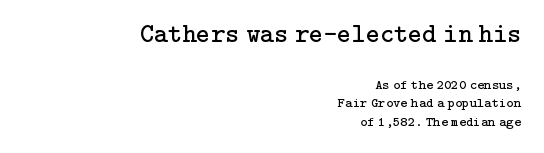
{"italic": "no", "bold": "no", "underline": "no", "align": "right", "line_spacing": "normal", "line_spacing_ratio": 1.29, "letter_spacing": "normal", "letter_spacing_em": 0.0, "larger_block": "first", "size_ratio": 1.93, "glyph_px": 27}
